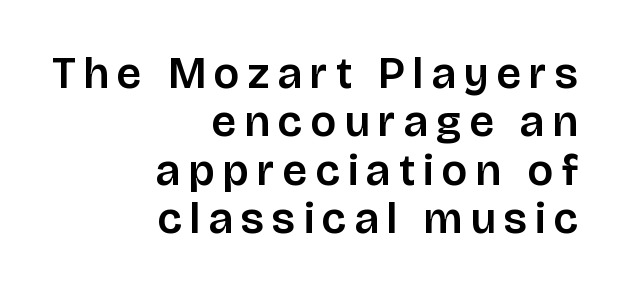
The rendering uses natural spacing where letterforms have individual widths. Underlining? Definitely not there. Every character sits straight up, as roman type does. Does the leading feel generous? Not at all — it's pinched. The paragraph shown leans on its right margin.
